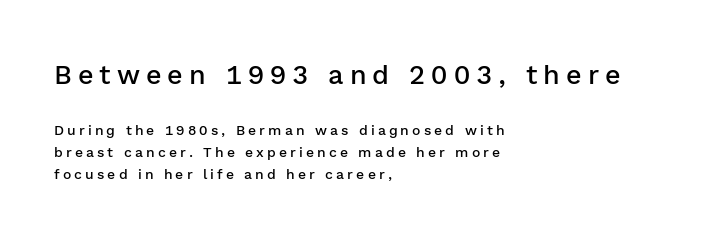
{"italic": "no", "bold": "semi", "underline": "no", "align": "left", "line_spacing": "normal", "line_spacing_ratio": 1.59, "letter_spacing": "wide", "letter_spacing_em": 0.22, "larger_block": "first", "size_ratio": 1.93, "glyph_px": 27}
